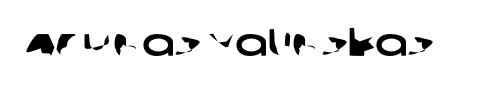
The image shows 39 px wide sans-serif type; set normal letter spacing, not underlined; low stroke contrast and a large x-height.
